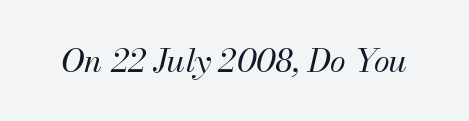
The image shows 32 px regular-weight type, italic (leaning right); set normal letter spacing, not underlined; medium stroke contrast and a small x-height.
